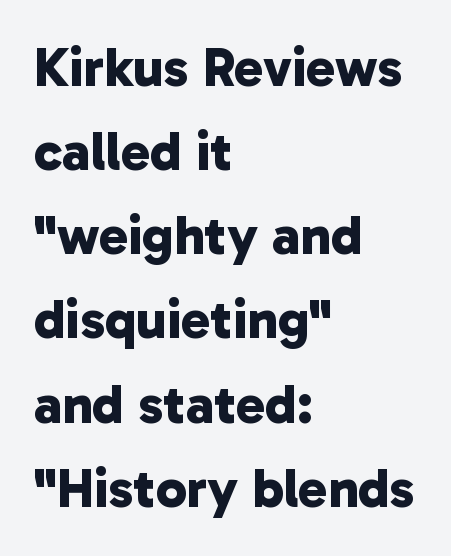
{"serif": "no", "bold": "yes", "weight": "bold", "width": "normal", "stroke_contrast": "low", "x_height": "medium", "monospaced": "no", "underline": "no", "align": "left", "line_spacing": "normal", "line_spacing_ratio": 1.53, "letter_spacing": "normal", "letter_spacing_em": 0.0, "glyph_px": 55}
